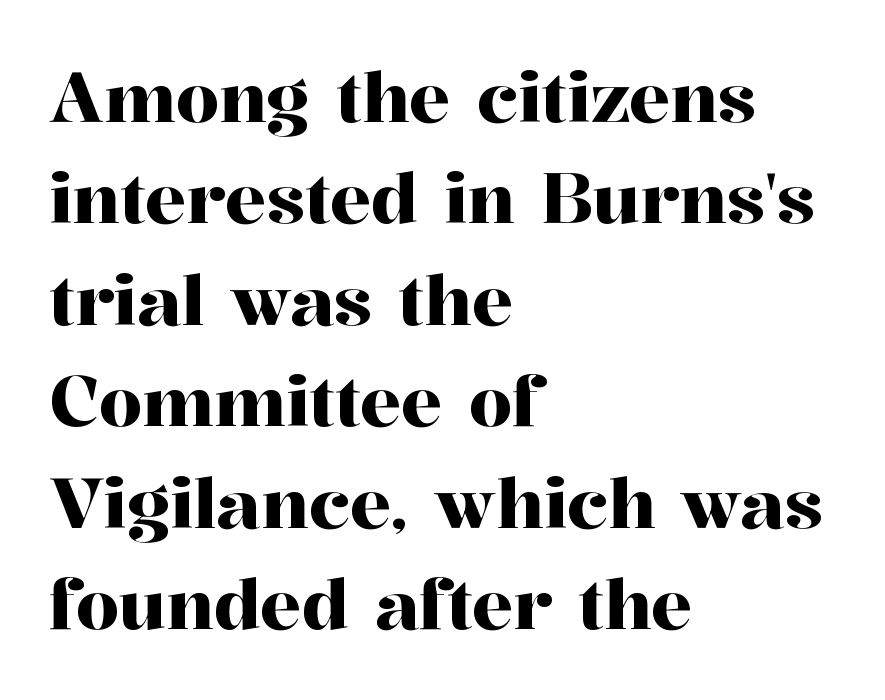
{"serif": "yes", "italic": "no", "width": "normal", "stroke_contrast": "high", "x_height": "medium", "monospaced": "no", "underline": "no", "align": "left", "line_spacing": "normal", "line_spacing_ratio": 1.47, "letter_spacing": "normal", "letter_spacing_em": 0.0, "glyph_px": 69}
